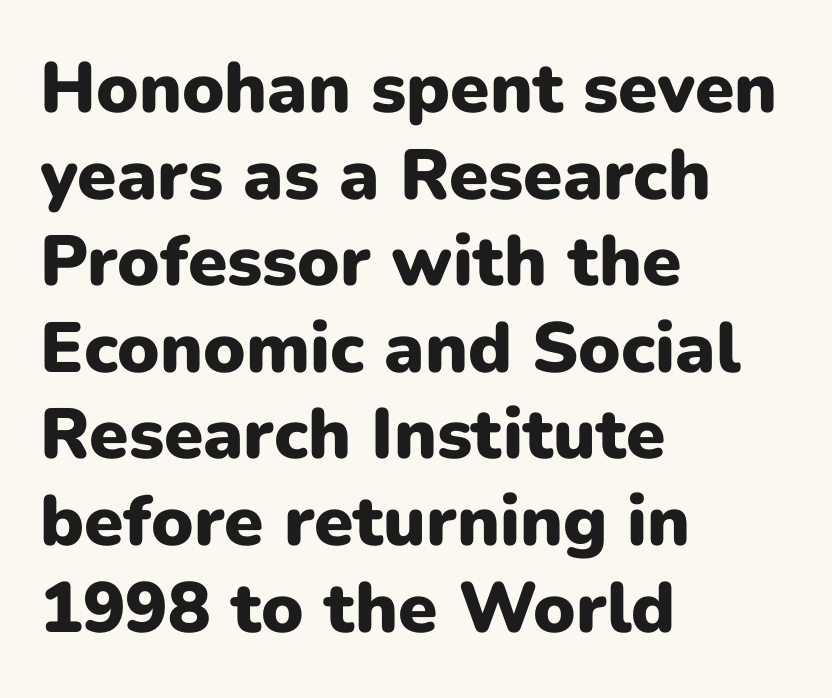
Posture: vertical. The space directly below the letters is spotless. Typographically, this falls in the sans-serif category. A full-strength bold gives these letters their thick strokes. Think of a printed novel: that variable character pitch is what you see here. The setting favours the left margin, as ordinary paragraphs usually do.
